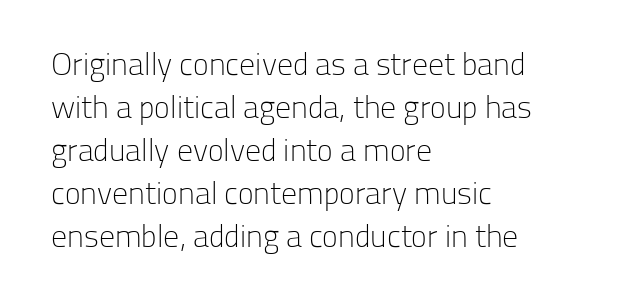
The image shows 32 px light sans-serif type, upright; set left-aligned, normal line spacing (1.34x), normal letter spacing, not underlined; low stroke contrast and a medium x-height.
